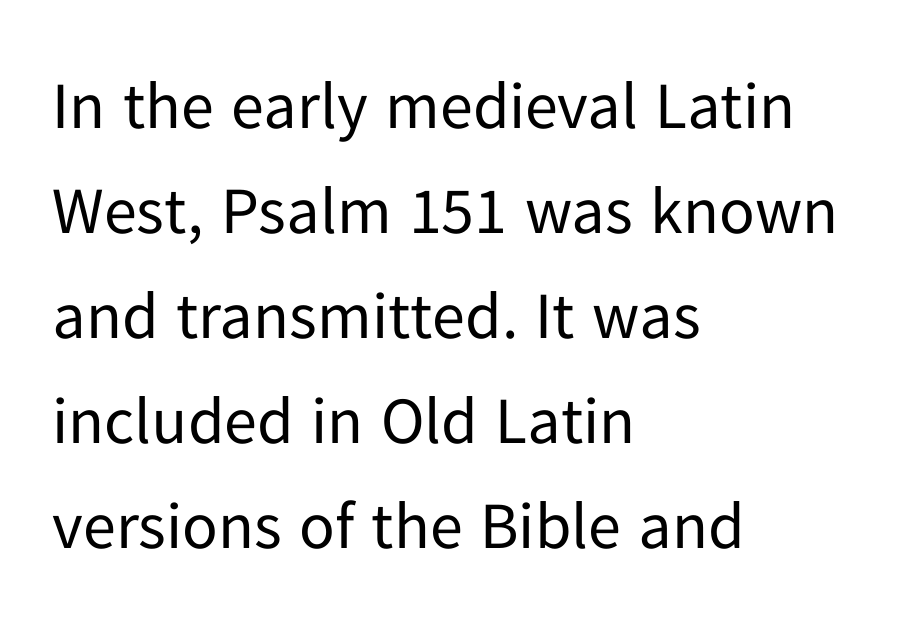
The image shows 66 px regular-weight sans-serif type, upright; set left-aligned, normal line spacing (1.59x), normal letter spacing, not underlined; low stroke contrast and a medium x-height.
